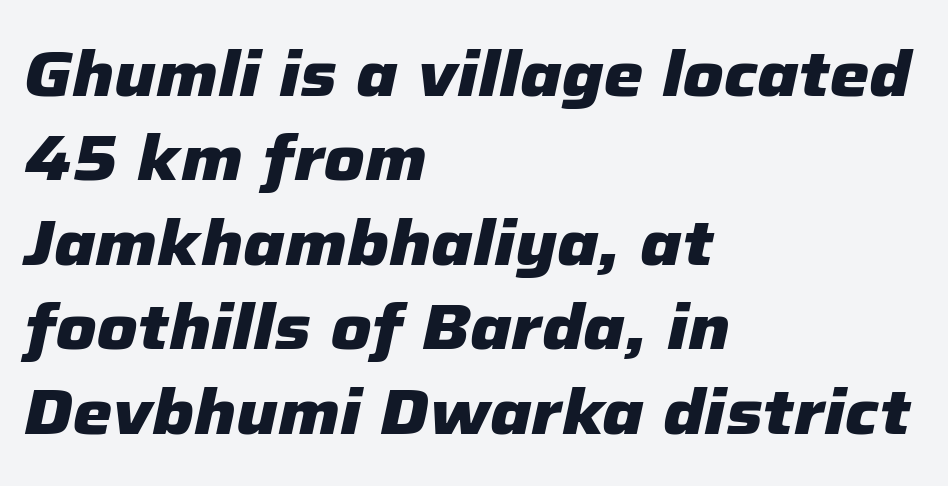
Q: Is the text bold? A: Yes.
Q: Is the text italic (slanted)? A: Yes, it leans right by about 12 degrees.
Q: Is the text underlined? A: No.
Q: How is the paragraph aligned? A: Left-aligned.
Q: Is the spacing between letters normal or unusually wide? A: Normal.
Q: Is the spacing between lines tight, normal or loose? A: Normal.
Q: Width (condensed, normal, or wide)? A: Normal.
Q: Stroke contrast? A: Low.
Q: x-height? A: Medium.
Q: Monospaced? A: No.
